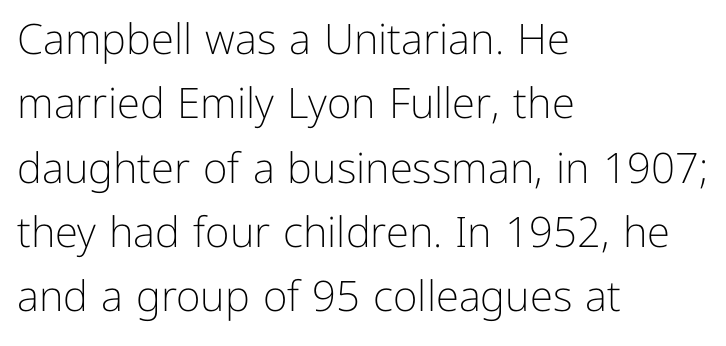
The image shows 42 px light sans-serif type, upright; set left-aligned, normal line spacing (1.53x), normal letter spacing, not underlined; low stroke contrast and a medium x-height.
